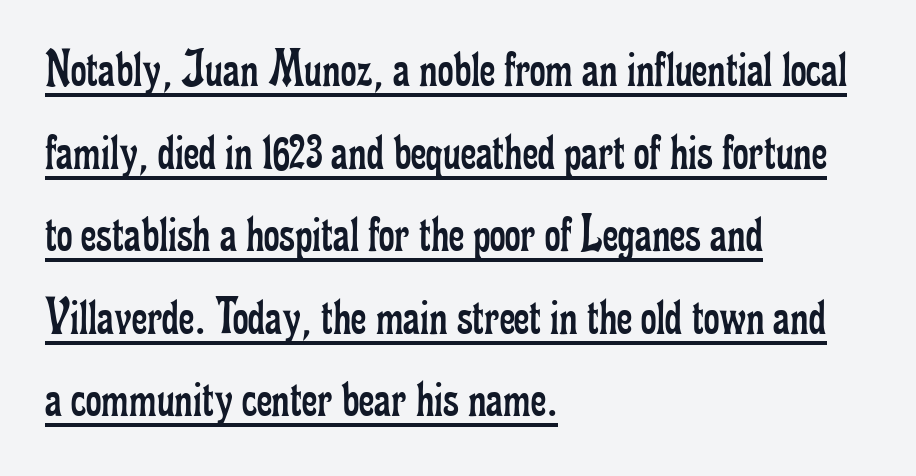
The image shows 54 px regular-weight, condensed serif type, upright; set left-aligned, normal line spacing (1.53x), normal letter spacing, underlined; low stroke contrast and a small x-height.
